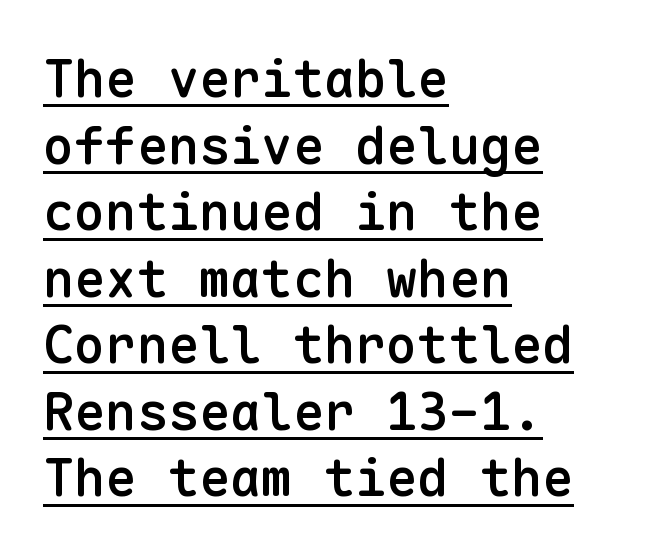
A semibold gives these letters moderate extra thickness, short of bold. Compared with typical paragraphs, the rows here are spaced about the same. Caption: standard tracking, unaltered. Nothing sits at the stroke ends, so this counts as sans-serif.
